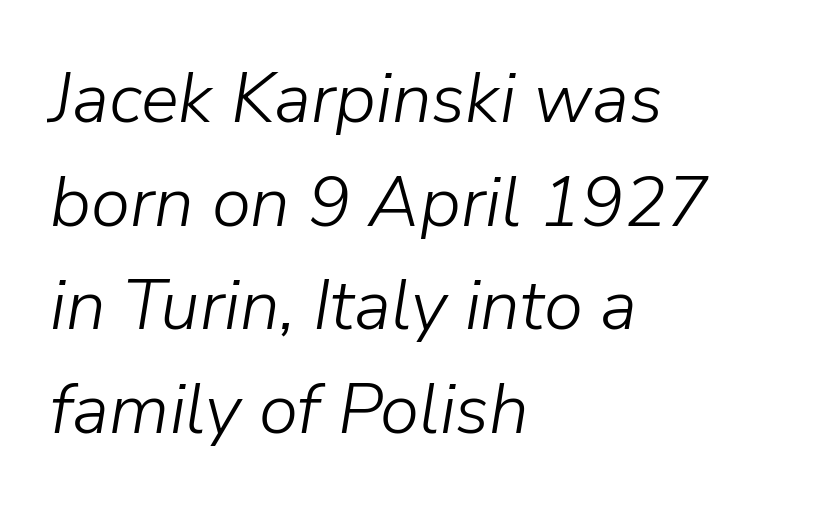
Q: Is the text bold? A: No.
Q: Is the text italic (slanted)? A: Yes, it leans right by about 9 degrees.
Q: Is the text underlined? A: No.
Q: How is the paragraph aligned? A: Left-aligned.
Q: Is the spacing between letters normal or unusually wide? A: Normal.
Q: Is the spacing between lines tight, normal or loose? A: Normal.
Q: Width (condensed, normal, or wide)? A: Normal.
Q: Stroke contrast? A: Low.
Q: x-height? A: Medium.
Q: Monospaced? A: No.
